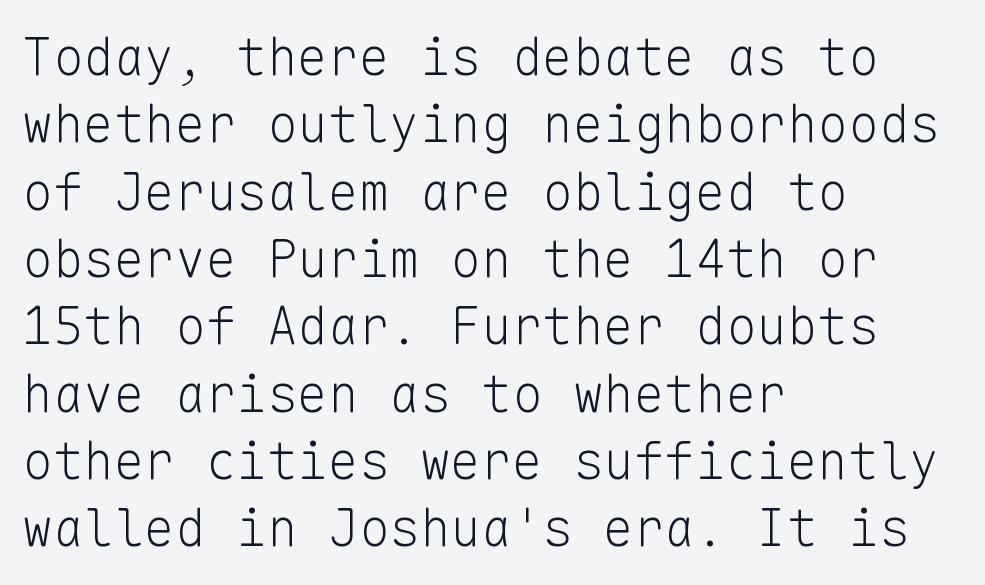
The image shows 51 px light sans-serif type, upright, monospaced; set left-aligned, normal line spacing (1.32x), normal letter spacing, not underlined; low stroke contrast and a medium x-height.
